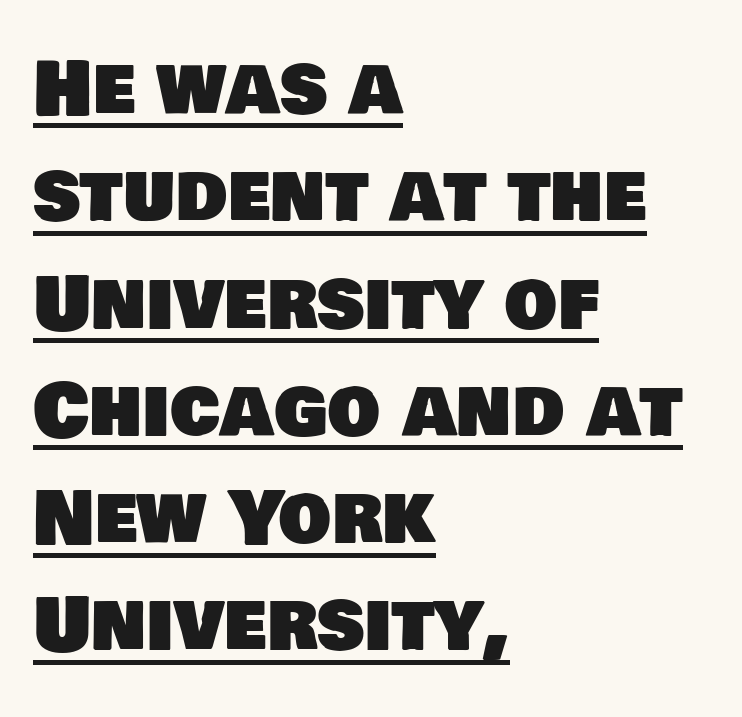
Q: Is the typeface a serif or a sans-serif typeface? A: Sans-serif.
Q: Is the text underlined? A: Yes.
Q: How is the paragraph aligned? A: Left-aligned.
Q: Is the spacing between letters normal or unusually wide? A: Normal.
Q: Is the spacing between lines tight, normal or loose? A: Normal.
Q: Width (condensed, normal, or wide)? A: Normal.
Q: Stroke contrast? A: Low.
Q: x-height? A: Large.
Q: Monospaced? A: No.
